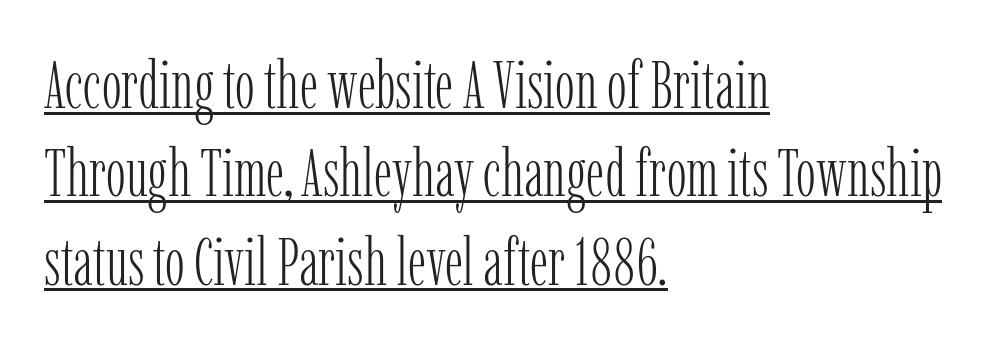
{"serif": "yes", "italic": "no", "bold": "no", "weight": "light", "width": "condensed", "stroke_contrast": "low", "x_height": "medium", "monospaced": "no", "underline": "yes", "align": "left", "line_spacing": "normal", "line_spacing_ratio": 1.32, "letter_spacing": "normal", "letter_spacing_em": 0.0, "glyph_px": 67}
